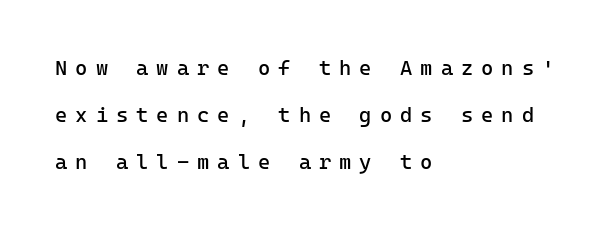
The image shows 21 px text type, upright; set left-aligned, loose line spacing (2.25x), unusually wide letter spacing (+0.38 em), not underlined.
